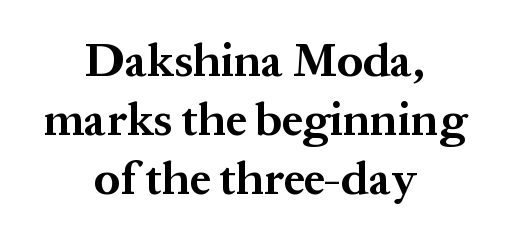
These lines were composed using upright roman letters. Which margin do the lines hug? Neither — every line sits in the middle. This sample has the flowing, uneven cadence of proportional lettering. Lines of text with bare space underneath. I'd describe the lettering as bold — thick and assertive. You could call the tracking neutral — neither tight nor loose.
